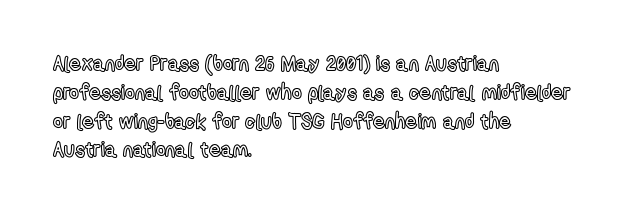
The image shows 21 px text type, upright; set left-aligned, normal line spacing (1.37x), normal letter spacing, not underlined.
